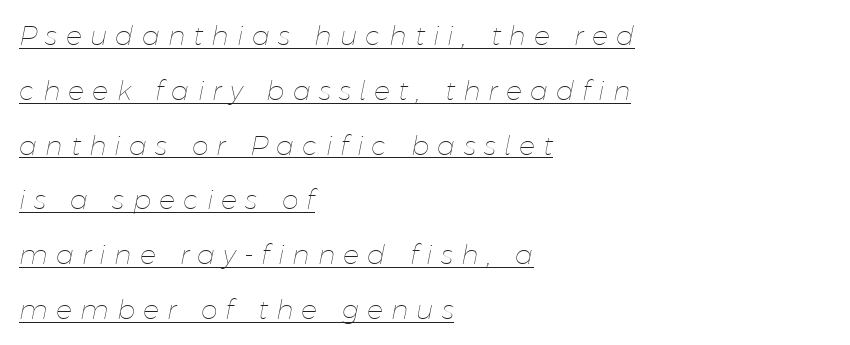
Q: Is the text bold? A: No.
Q: Is the text italic (slanted)? A: Yes, it leans right by about 11 degrees.
Q: Is the text underlined? A: Yes.
Q: How is the paragraph aligned? A: Left-aligned.
Q: Is the spacing between letters normal or unusually wide? A: Unusually wide.
Q: Is the spacing between lines tight, normal or loose? A: Loose.
